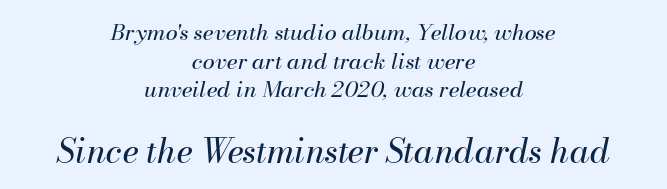
Inter-character spacing is left at the font's built-in metrics. One glance says typical: line gaps are just what's usual. The passage shown leans; its letterforms are oblique. The lower block of text is set noticeably larger than the block above it.
